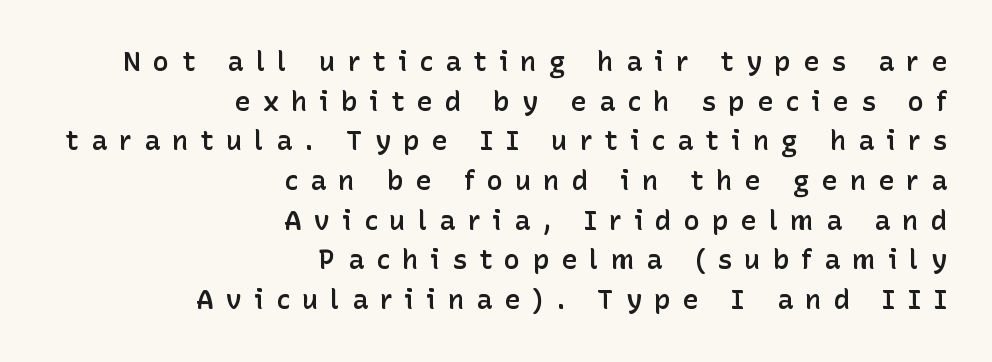
{"italic": "no", "bold": "semi", "underline": "no", "align": "right", "line_spacing": "normal", "line_spacing_ratio": 1.47, "letter_spacing": "wide", "letter_spacing_em": 0.45, "glyph_px": 27}
